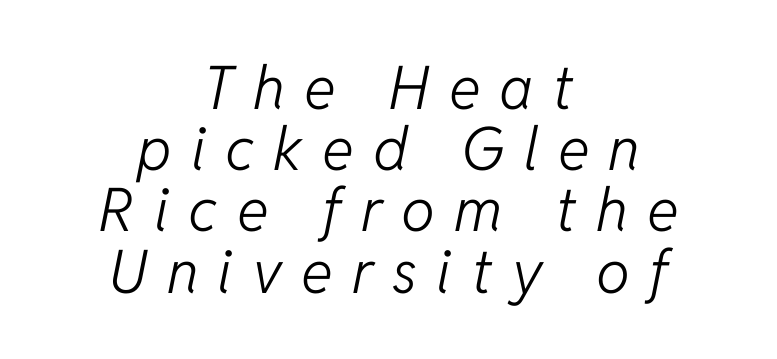
Q: Is the text bold? A: No.
Q: Is the text italic (slanted)? A: Yes, it leans right by about 11 degrees.
Q: Is the text underlined? A: No.
Q: How is the paragraph aligned? A: Centered.
Q: Is the spacing between letters normal or unusually wide? A: Unusually wide.
Q: Is the spacing between lines tight, normal or loose? A: Tight.
Q: Width (condensed, normal, or wide)? A: Normal.
Q: Stroke contrast? A: Low.
Q: x-height? A: Medium.
Q: Monospaced? A: No.
